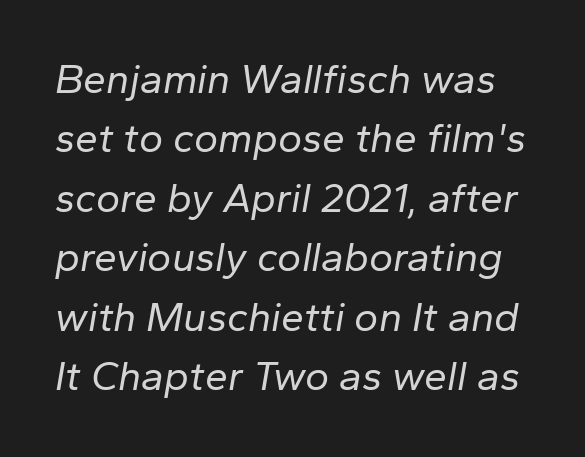
The strokes are not fattened; the text isn't bold. In terms of letterspacing, this is plain default setting. The glyphs look as if they've been sheared to an angle. The strip under each line holds only bare page. Vertically, the passage feels balanced, rows spaced as you'd expect. Looks like regular typesetting: each glyph gets only the width it needs.
